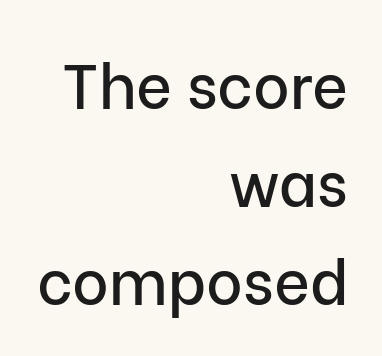
Every stem runs plumb, perpendicular to the baseline. This rendering uses right alignment, leaving the left contour irregular. The rendering shows plain stroke endings on the letterforms — a sans-serif design. Students, note that the glyphs here touch the page at normal intervals. Character widths vary here, with narrow letters taking less room than wide ones. If you measured baseline to baseline, you'd find a middling distance.
